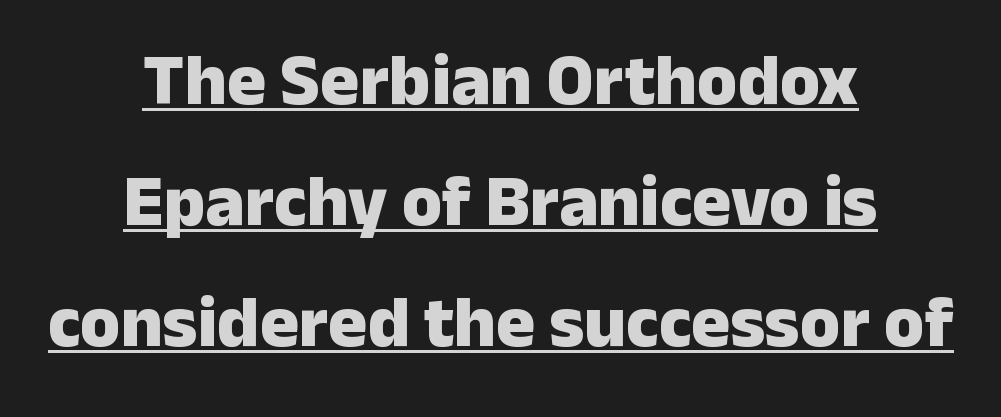
The image shows 73 px heavy sans-serif type, upright; set centered, normal line spacing (1.66x), normal letter spacing, underlined; low stroke contrast and a medium x-height.
